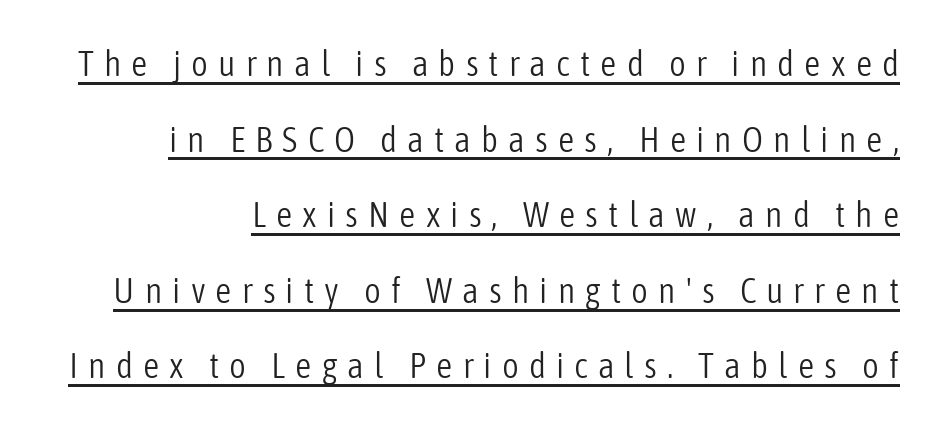
In terms of posture, this sample is upright. Looks like regular typesetting: each glyph gets only the width it needs. Weight: in the light-to-regular range. What's the leading like? Stretched, with rows far apart.
